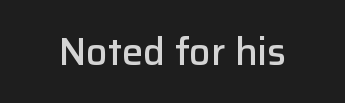
Q: Is the text bold? A: Semi-bold.
Q: Is the text italic (slanted)? A: No, it is upright.
Q: Is the typeface a serif or a sans-serif typeface? A: Sans-serif.
Q: Is the text underlined? A: No.
Q: Is the spacing between letters normal or unusually wide? A: Normal.
Q: Width (condensed, normal, or wide)? A: Normal.
Q: Stroke contrast? A: Low.
Q: x-height? A: Medium.
Q: Monospaced? A: No.
